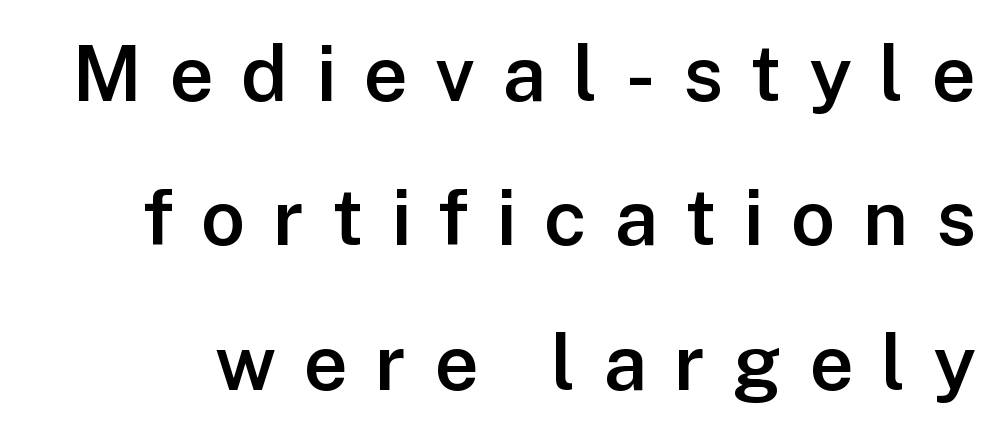
The passage shown is typed in a proportional face where columns would drift. The face used here is a sans, in the tradition of grotesques and geometrics. Inter-character spacing is expanded well beyond the font's built-in metrics. Rendered with straight, roman letterforms. The face used here is a semibold: visibly heavier than regular, lighter than bold.
